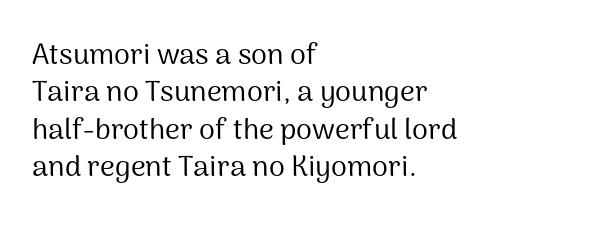
The image shows 29 px regular-weight sans-serif type, upright; set left-aligned, normal line spacing (1.29x), normal letter spacing, not underlined; medium stroke contrast and a medium x-height.
